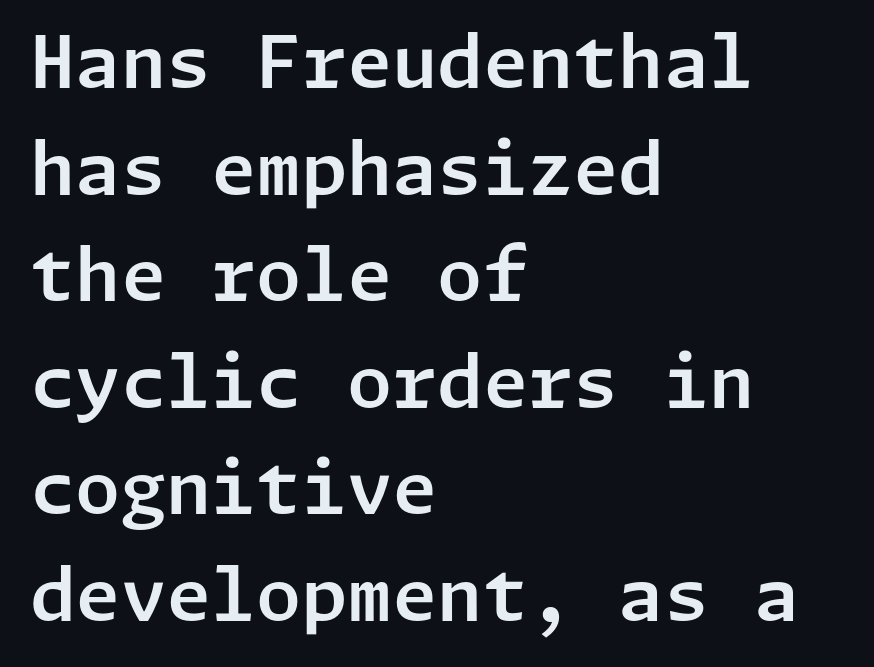
Q: Is the text italic (slanted)? A: No, it is upright.
Q: Is the typeface a serif or a sans-serif typeface? A: Sans-serif.
Q: Is the text underlined? A: No.
Q: How is the paragraph aligned? A: Left-aligned.
Q: Is the spacing between letters normal or unusually wide? A: Normal.
Q: Is the spacing between lines tight, normal or loose? A: Normal.
Q: Width (condensed, normal, or wide)? A: Normal.
Q: Stroke contrast? A: Low.
Q: x-height? A: Medium.
